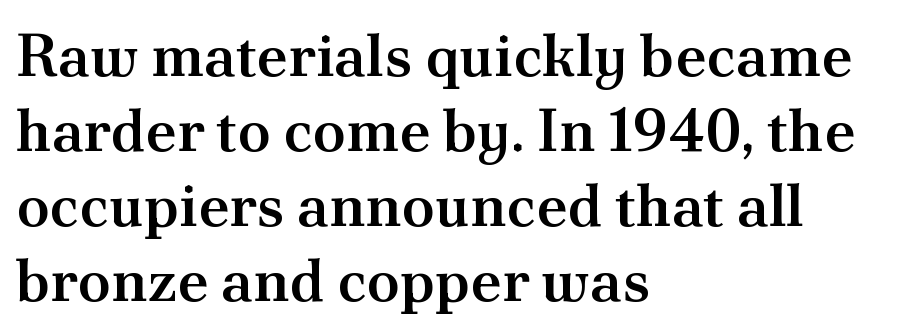
The lettering stays uniformly vertical, giving the passage a roman look. Short and long lines alike share a common starting point at left. Any mark beneath the type? The region is blank. Tracking value appears to be zero — textbook default spacing. Baseline-to-baseline distance is the conventional proportion of letter height.
